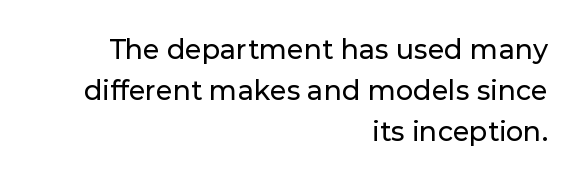
Q: Is the text italic (slanted)? A: No, it is upright.
Q: Is the text underlined? A: No.
Q: How is the paragraph aligned? A: Right-aligned.
Q: Is the spacing between letters normal or unusually wide? A: Normal.
Q: Is the spacing between lines tight, normal or loose? A: Normal.
